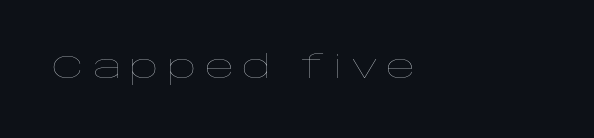
Q: Is the text bold? A: No.
Q: Is the text italic (slanted)? A: No, it is upright.
Q: Is the text underlined? A: No.
Q: How is the paragraph aligned? A: Left-aligned.
Q: Is the spacing between letters normal or unusually wide? A: Unusually wide.
Q: Width (condensed, normal, or wide)? A: Wide.
Q: Stroke contrast? A: Low.
Q: x-height? A: Large.
Q: Monospaced? A: No.
